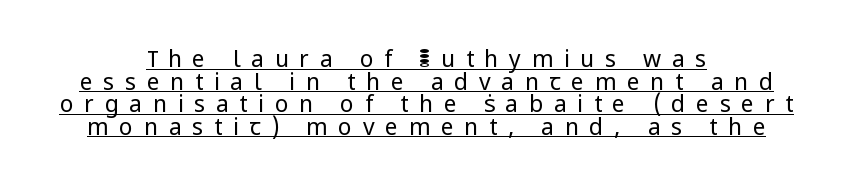
{"italic": "no", "bold": "no", "underline": "yes", "align": "center", "line_spacing": "tight", "line_spacing_ratio": 0.98, "letter_spacing": "wide", "letter_spacing_em": 0.46, "glyph_px": 23}
